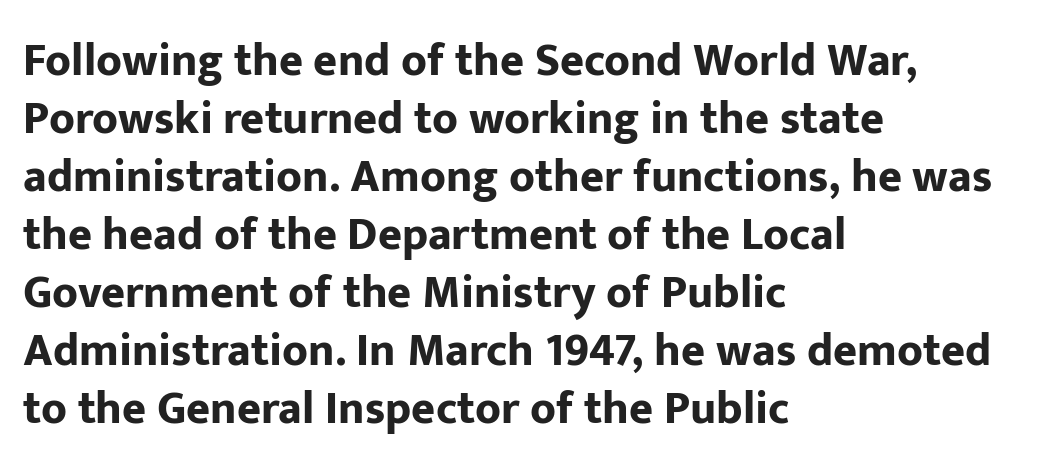
Q: Is the text bold? A: Yes.
Q: Is the text italic (slanted)? A: No, it is upright.
Q: Is the typeface a serif or a sans-serif typeface? A: Sans-serif.
Q: Is the text underlined? A: No.
Q: How is the paragraph aligned? A: Left-aligned.
Q: Is the spacing between letters normal or unusually wide? A: Normal.
Q: Is the spacing between lines tight, normal or loose? A: Normal.
Q: Width (condensed, normal, or wide)? A: Normal.
Q: Stroke contrast? A: Low.
Q: x-height? A: Medium.
Q: Monospaced? A: No.
